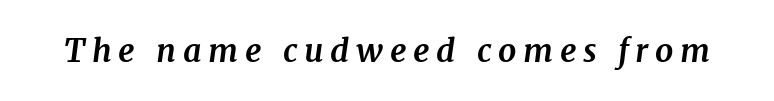
{"serif": "yes", "italic": "yes", "lean": "right", "slant_degrees": 7, "bold": "yes", "weight": "bold", "width": "normal", "stroke_contrast": "medium", "x_height": "medium", "monospaced": "no", "underline": "no", "letter_spacing": "wide", "letter_spacing_em": 0.21, "glyph_px": 32}
